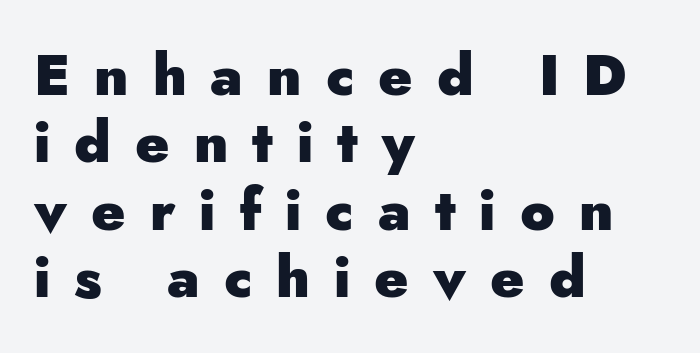
Q: Is the text bold? A: Yes.
Q: Is the text italic (slanted)? A: No, it is upright.
Q: Is the typeface a serif or a sans-serif typeface? A: Sans-serif.
Q: Is the text underlined? A: No.
Q: How is the paragraph aligned? A: Left-aligned.
Q: Is the spacing between letters normal or unusually wide? A: Unusually wide.
Q: Width (condensed, normal, or wide)? A: Normal.
Q: Stroke contrast? A: Low.
Q: x-height? A: Small.
Q: Monospaced? A: No.
